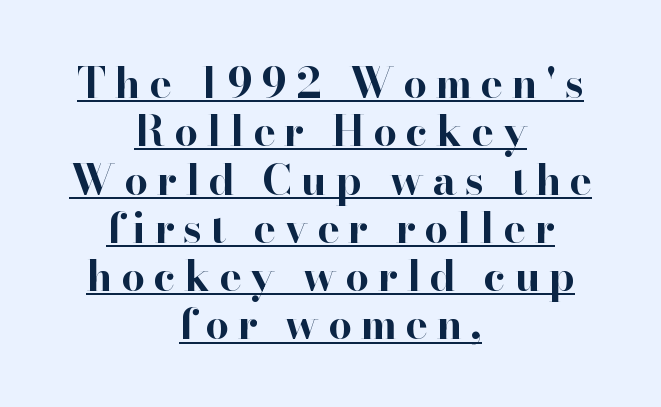
Q: Is the text bold? A: Yes.
Q: Is the text italic (slanted)? A: No, it is upright.
Q: Is the typeface a serif or a sans-serif typeface? A: Serif.
Q: Is the text underlined? A: Yes.
Q: How is the paragraph aligned? A: Centered.
Q: Is the spacing between letters normal or unusually wide? A: Unusually wide.
Q: Is the spacing between lines tight, normal or loose? A: Tight.
Q: Width (condensed, normal, or wide)? A: Normal.
Q: Stroke contrast? A: High.
Q: x-height? A: Small.
Q: Monospaced? A: No.
